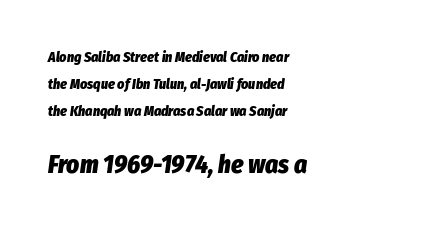
Q: Is the text bold? A: Yes.
Q: Is the text italic (slanted)? A: Yes, it leans right by about 8 degrees.
Q: Is the text underlined? A: No.
Q: How is the paragraph aligned? A: Left-aligned.
Q: Is the spacing between letters normal or unusually wide? A: Normal.
Q: Is the spacing between lines tight, normal or loose? A: Loose.
Q: Which block of text is set in a larger size, the first (top) or the second (bottom)? A: The second (bottom) one.
